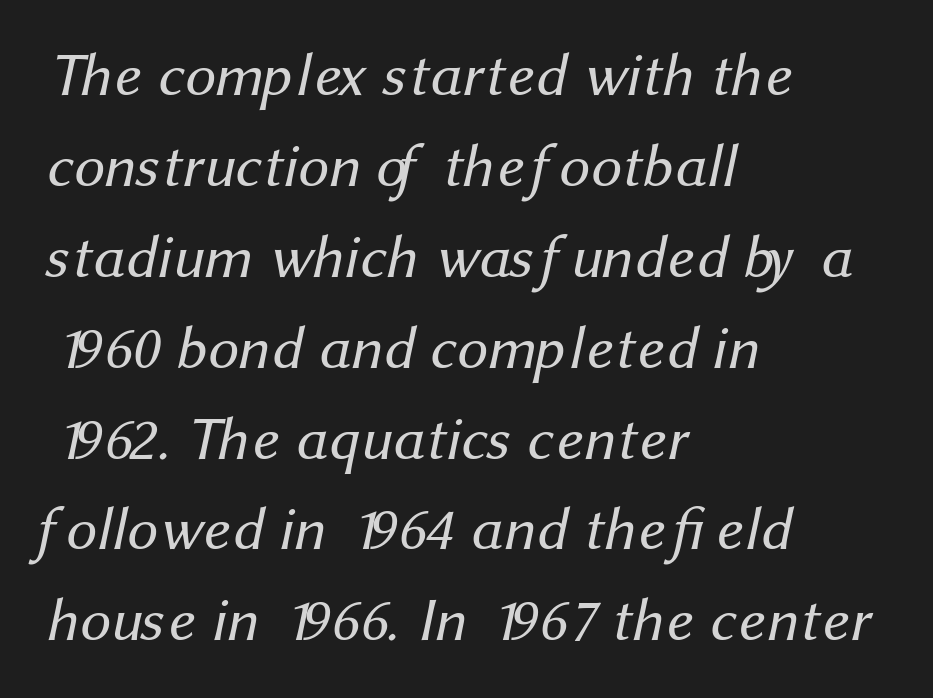
{"serif": "no", "bold": "no", "weight": "regular", "width": "normal", "stroke_contrast": "medium", "x_height": "medium", "monospaced": "no", "underline": "no", "align": "left", "line_spacing": "normal", "line_spacing_ratio": 1.49, "letter_spacing": "normal", "letter_spacing_em": 0.0, "glyph_px": 61}
